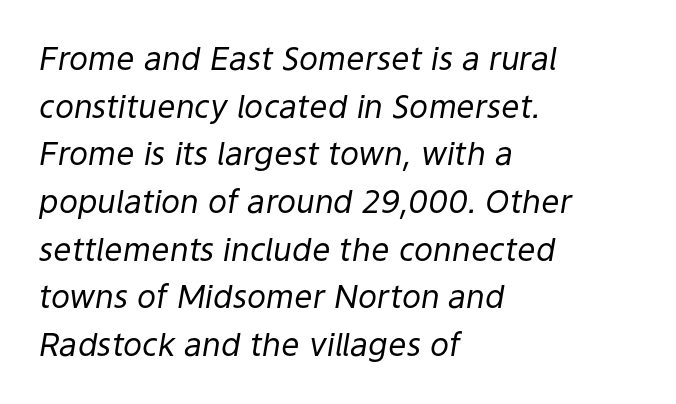
Q: Is the text bold? A: No.
Q: Is the text italic (slanted)? A: Yes, it leans right by about 9 degrees.
Q: Is the text underlined? A: No.
Q: How is the paragraph aligned? A: Left-aligned.
Q: Is the spacing between letters normal or unusually wide? A: Normal.
Q: Is the spacing between lines tight, normal or loose? A: Normal.
Q: Width (condensed, normal, or wide)? A: Normal.
Q: Stroke contrast? A: Low.
Q: x-height? A: Medium.
Q: Monospaced? A: No.
